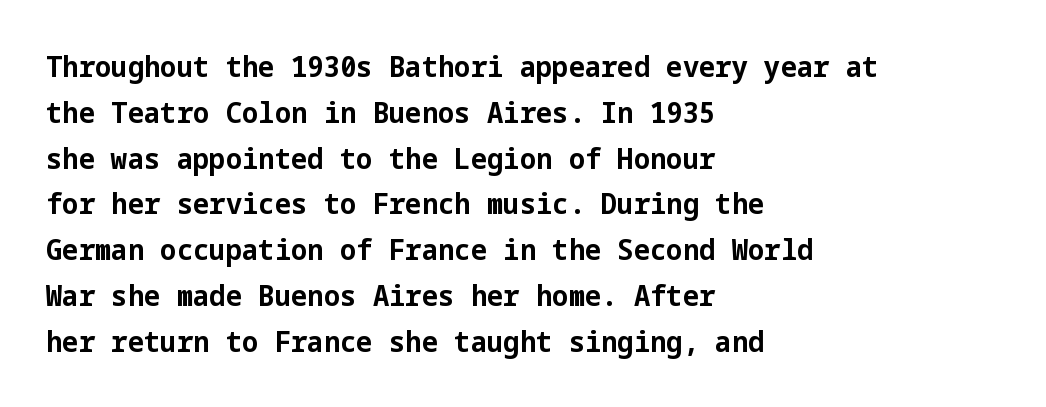
Baseline-to-baseline distance is the conventional proportion of letter height. Has an underline been added? It has not. No italicization has been applied; the sample stays upright. The face used here is rendered with its standard letterfit. Horizontally, the lines are justified to the leading edge only.
